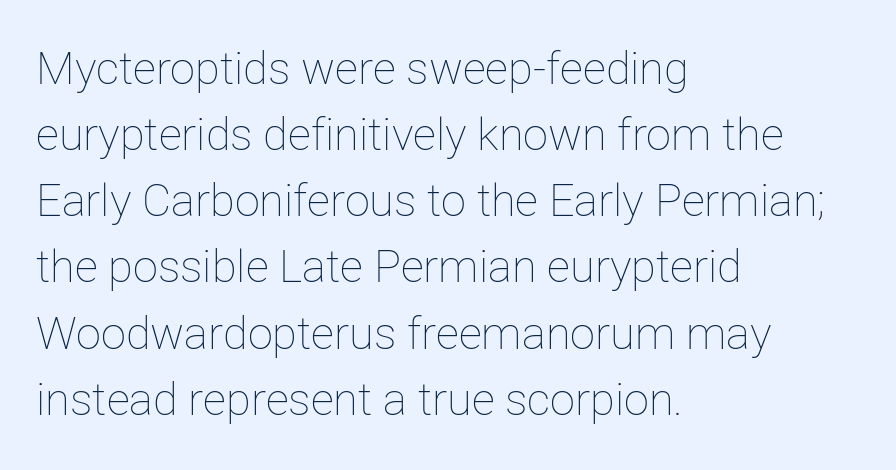
Each letter keeps its own natural width here, so spacing adapts to shape. The typeface has the unassuming heft of standard copy or less. Summary of vertical rhythm: regular, with standard interline spacing. Just letters on the line, the space beneath them empty.
